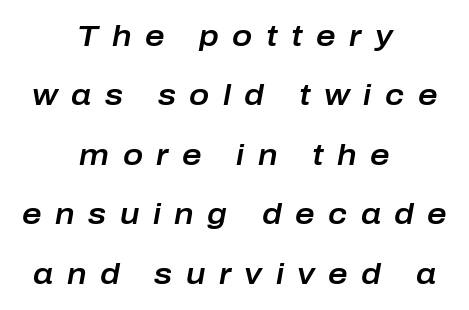
Q: Is the text italic (slanted)? A: Yes, it leans right by about 10 degrees.
Q: Is the text underlined? A: No.
Q: How is the paragraph aligned? A: Centered.
Q: Is the spacing between letters normal or unusually wide? A: Unusually wide.
Q: Is the spacing between lines tight, normal or loose? A: Loose.
Q: Width (condensed, normal, or wide)? A: Normal.
Q: Stroke contrast? A: Low.
Q: x-height? A: Medium.
Q: Monospaced? A: No.
